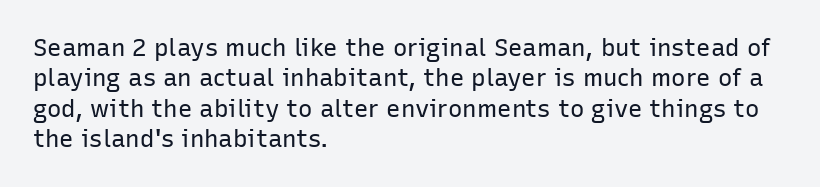
The image shows 24 px text type, upright; set left-aligned, normal line spacing (1.27x), normal letter spacing, not underlined.
